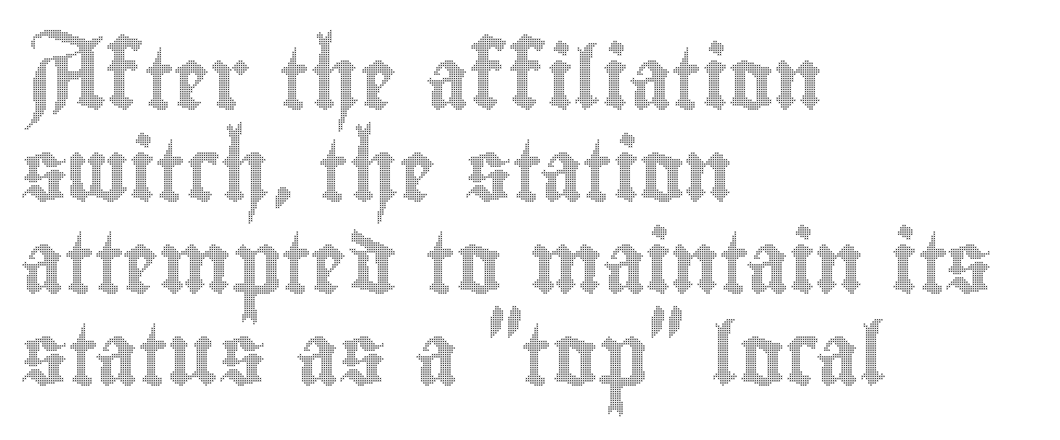
The image shows 61 px condensed type, upright; set left-aligned, normal line spacing (1.51x), normal letter spacing, not underlined; a small x-height.
